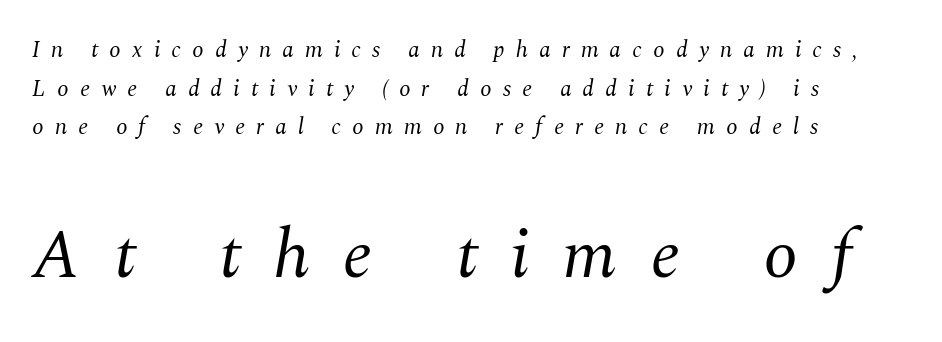
Q: Is the text bold? A: No.
Q: Is the text italic (slanted)? A: Yes, it leans right by about 10 degrees.
Q: Is the typeface a serif or a sans-serif typeface? A: Serif.
Q: Is the text underlined? A: No.
Q: How is the paragraph aligned? A: Left-aligned.
Q: Is the spacing between letters normal or unusually wide? A: Unusually wide.
Q: Is the spacing between lines tight, normal or loose? A: Normal.
Q: Which block of text is set in a larger size, the first (top) or the second (bottom)? A: The second (bottom) one.
Q: Width (condensed, normal, or wide)? A: Normal.
Q: Stroke contrast? A: Medium.
Q: x-height? A: Medium.
Q: Monospaced? A: No.
